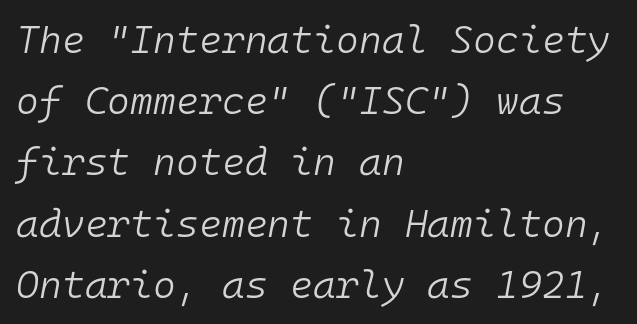
Q: Is the text bold? A: No.
Q: Is the text italic (slanted)? A: Yes, it leans right by about 10 degrees.
Q: Is the text underlined? A: No.
Q: How is the paragraph aligned? A: Left-aligned.
Q: Is the spacing between letters normal or unusually wide? A: Normal.
Q: Is the spacing between lines tight, normal or loose? A: Normal.
Q: Width (condensed, normal, or wide)? A: Normal.
Q: Stroke contrast? A: Low.
Q: x-height? A: Medium.
Q: Monospaced? A: Yes.
